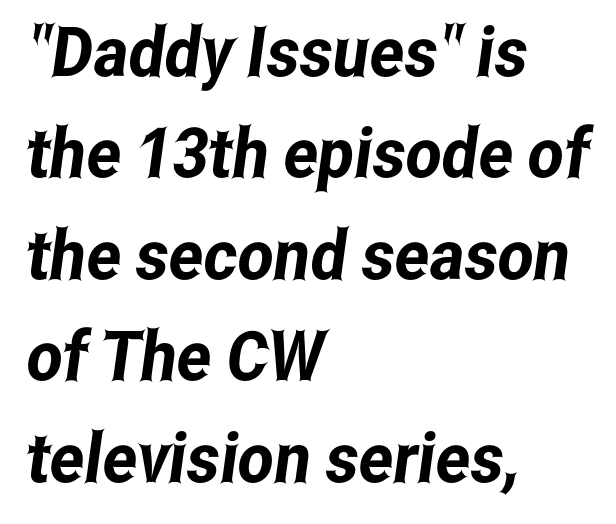
Q: Is the typeface a serif or a sans-serif typeface? A: Sans-serif.
Q: Is the text underlined? A: No.
Q: How is the paragraph aligned? A: Left-aligned.
Q: Is the spacing between letters normal or unusually wide? A: Normal.
Q: Is the spacing between lines tight, normal or loose? A: Normal.
Q: Width (condensed, normal, or wide)? A: Condensed.
Q: Stroke contrast? A: Low.
Q: x-height? A: Medium.
Q: Monospaced? A: No.
